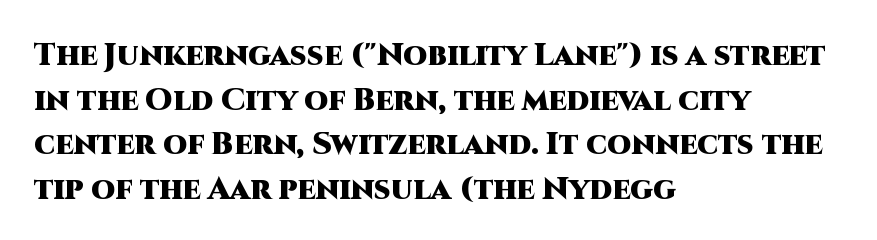
Check under the words: just untouched page. The letters advance in unequal steps, a hallmark of proportional type. The vertical gap from one line to the next is medium. Tall strokes in this sample are plumb rather than angled. This is sans-serif lettering, the kind often seen on screens and signage. The passage is arranged the way most books set body copy — flush left.
